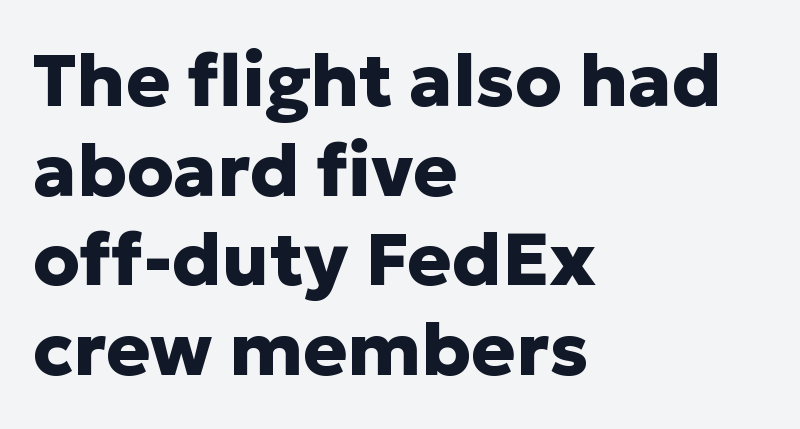
{"serif": "no", "italic": "no", "bold": "yes", "weight": "heavy", "width": "normal", "stroke_contrast": "low", "x_height": "medium", "monospaced": "no", "underline": "no", "align": "left", "line_spacing_ratio": 1.21, "letter_spacing": "normal", "letter_spacing_em": 0.0, "glyph_px": 74}
